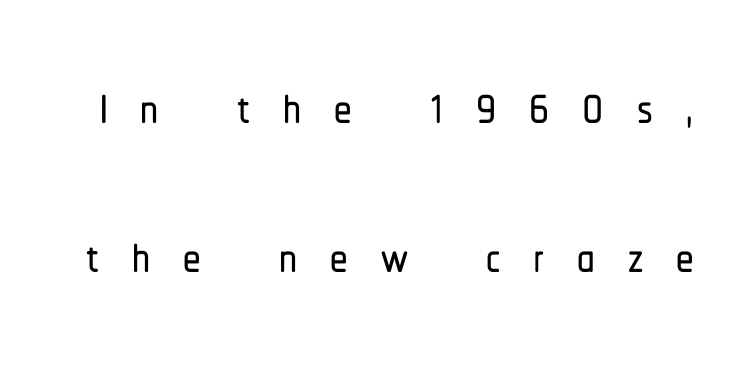
The image shows 70 px condensed sans-serif type, upright; set loose line spacing (2.13x), unusually wide letter spacing (+0.47 em), not underlined; low stroke contrast and a medium x-height.
